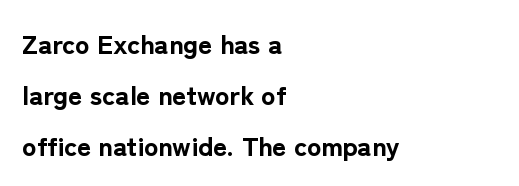
The image shows 27 px bold type, upright; set left-aligned, line spacing 1.88x, normal letter spacing, not underlined.
